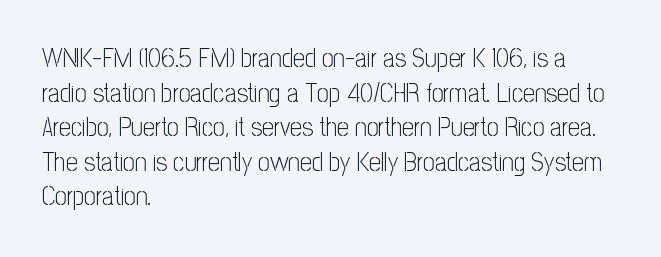
{"italic": "no", "bold": "no", "underline": "no", "align": "left", "line_spacing": "normal", "line_spacing_ratio": 1.33, "letter_spacing": "normal", "letter_spacing_em": 0.0, "glyph_px": 26}
